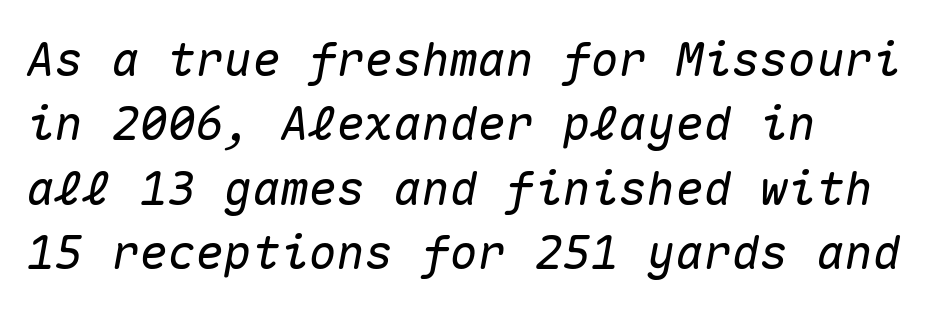
{"italic": "yes", "lean": "right", "slant_degrees": 10, "width": "normal", "stroke_contrast": "medium", "x_height": "medium", "monospaced": "yes", "underline": "no", "align": "left", "line_spacing": "normal", "line_spacing_ratio": 1.37, "letter_spacing": "normal", "letter_spacing_em": 0.0, "glyph_px": 47}
